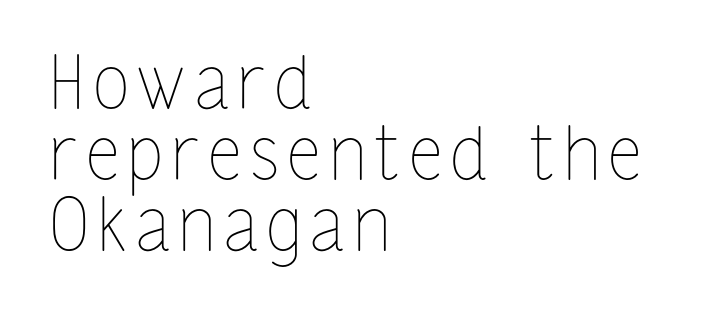
Q: Is the text bold? A: No.
Q: Is the text italic (slanted)? A: No, it is upright.
Q: Is the text underlined? A: No.
Q: How is the paragraph aligned? A: Left-aligned.
Q: Is the spacing between lines tight, normal or loose? A: Tight.
Q: Width (condensed, normal, or wide)? A: Condensed.
Q: Stroke contrast? A: Low.
Q: x-height? A: Medium.
Q: Monospaced? A: No.
